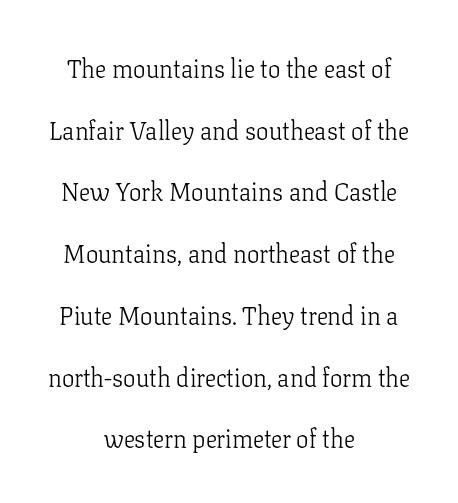
{"italic": "no", "bold": "no", "underline": "no", "align": "center", "line_spacing": "loose", "line_spacing_ratio": 2.47, "letter_spacing": "normal", "letter_spacing_em": 0.0, "glyph_px": 25}
